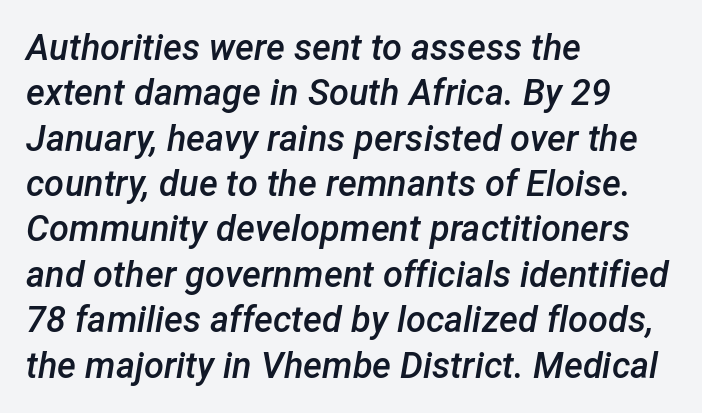
Varying glyph widths throughout — classic text-font behaviour. The font's italic variant was chosen for this text. The area under the type is left untouched. Weight check: semibold — heavier than regular, not quite bold. These lines stack with their left ends in a neat column.
